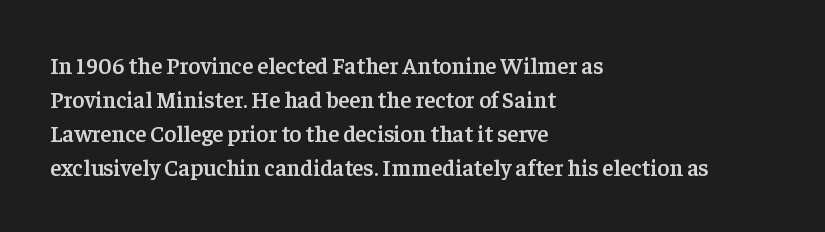
Q: Is the text bold? A: Semi-bold.
Q: Is the text italic (slanted)? A: No, it is upright.
Q: Is the text underlined? A: No.
Q: How is the paragraph aligned? A: Left-aligned.
Q: Is the spacing between letters normal or unusually wide? A: Normal.
Q: Is the spacing between lines tight, normal or loose? A: Normal.
